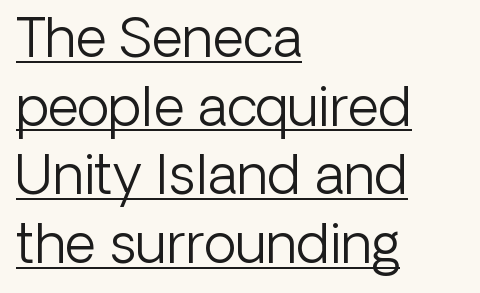
The image shows 54 px light sans-serif type, upright; set left-aligned, normal line spacing (1.27x), normal letter spacing, underlined; low stroke contrast and a medium x-height.
